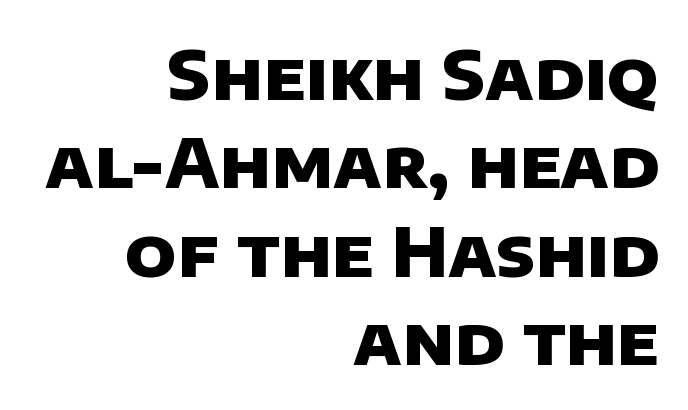
Looks like regular typesetting: each glyph gets only the width it needs. Check the space under the baseline: it is left empty. Leading matches the norm, producing a regular column. Glyph-to-glyph distance matches everyday printed text.
